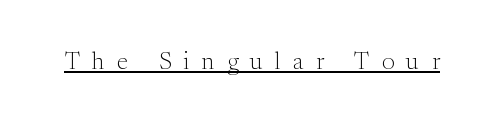
{"italic": "no", "bold": "no", "underline": "yes", "letter_spacing": "wide", "letter_spacing_em": 0.49, "glyph_px": 25}
